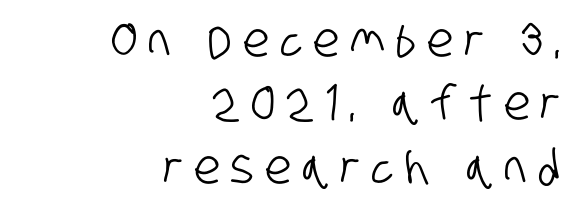
Q: Is the typeface a serif or a sans-serif typeface? A: Sans-serif.
Q: Is the text underlined? A: No.
Q: How is the paragraph aligned? A: Right-aligned.
Q: Is the spacing between letters normal or unusually wide? A: Unusually wide.
Q: Is the spacing between lines tight, normal or loose? A: Normal.
Q: Width (condensed, normal, or wide)? A: Condensed.
Q: Stroke contrast? A: Low.
Q: x-height? A: Large.
Q: Monospaced? A: No.
